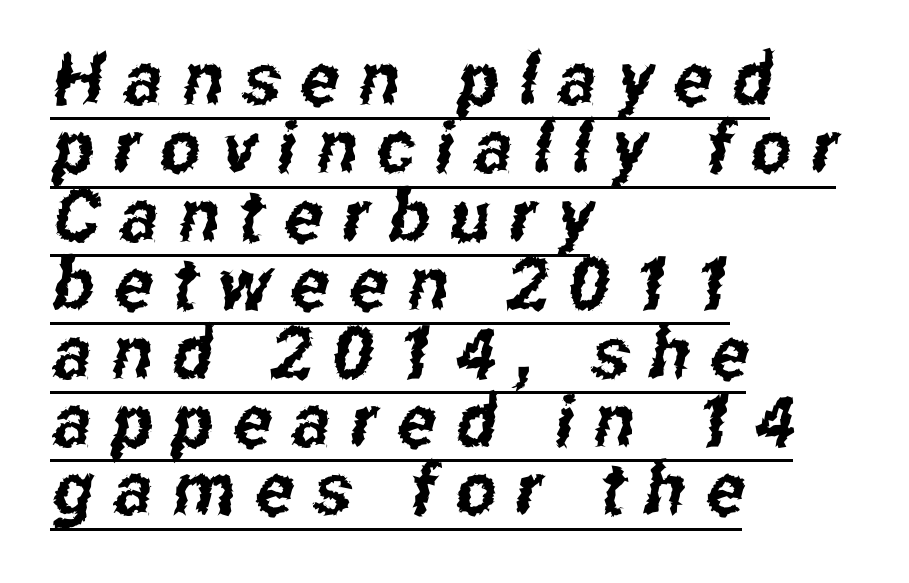
{"serif": "no", "width": "condensed", "stroke_contrast": "low", "x_height": "medium", "monospaced": "no", "underline": "yes", "align": "left", "line_spacing": "tight", "line_spacing_ratio": 0.95, "letter_spacing": "wide", "letter_spacing_em": 0.28, "glyph_px": 72}
